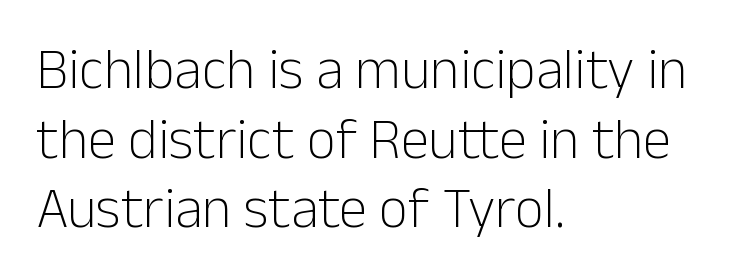
Unlike italic type, these characters show no tilt at all. The passage shown is typeset with a sans-serif family. In terms of letterspacing, this is plain default setting. Character widths vary here, with narrow letters taking less room than wide ones.
